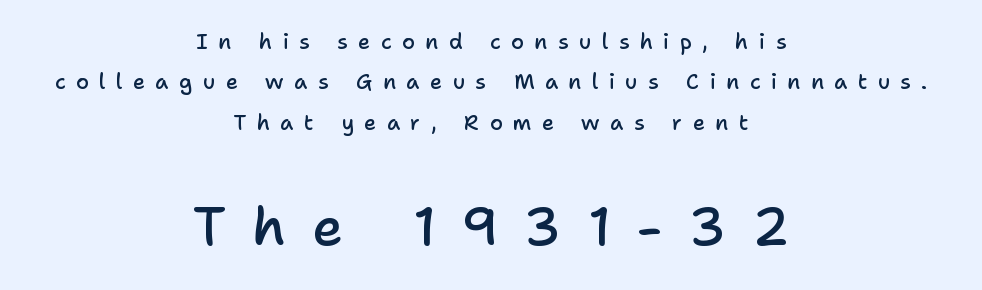
These lines have a slow, spaced-out rhythm from letter to letter. The words here are not underlined. Typographic density is moderately raised because the face is semibold. Line starts and ends both wander, symmetrically.
